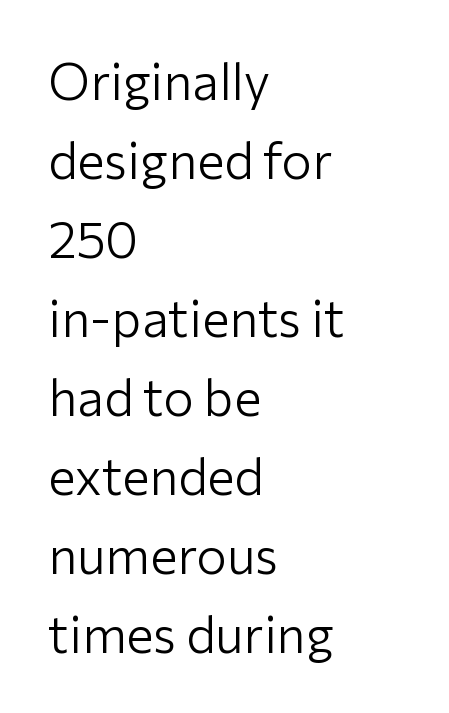
Q: Is the text bold? A: No.
Q: Is the text italic (slanted)? A: No, it is upright.
Q: Is the typeface a serif or a sans-serif typeface? A: Sans-serif.
Q: Is the text underlined? A: No.
Q: How is the paragraph aligned? A: Left-aligned.
Q: Is the spacing between letters normal or unusually wide? A: Normal.
Q: Is the spacing between lines tight, normal or loose? A: Normal.
Q: Width (condensed, normal, or wide)? A: Normal.
Q: Stroke contrast? A: Low.
Q: x-height? A: Medium.
Q: Monospaced? A: No.
